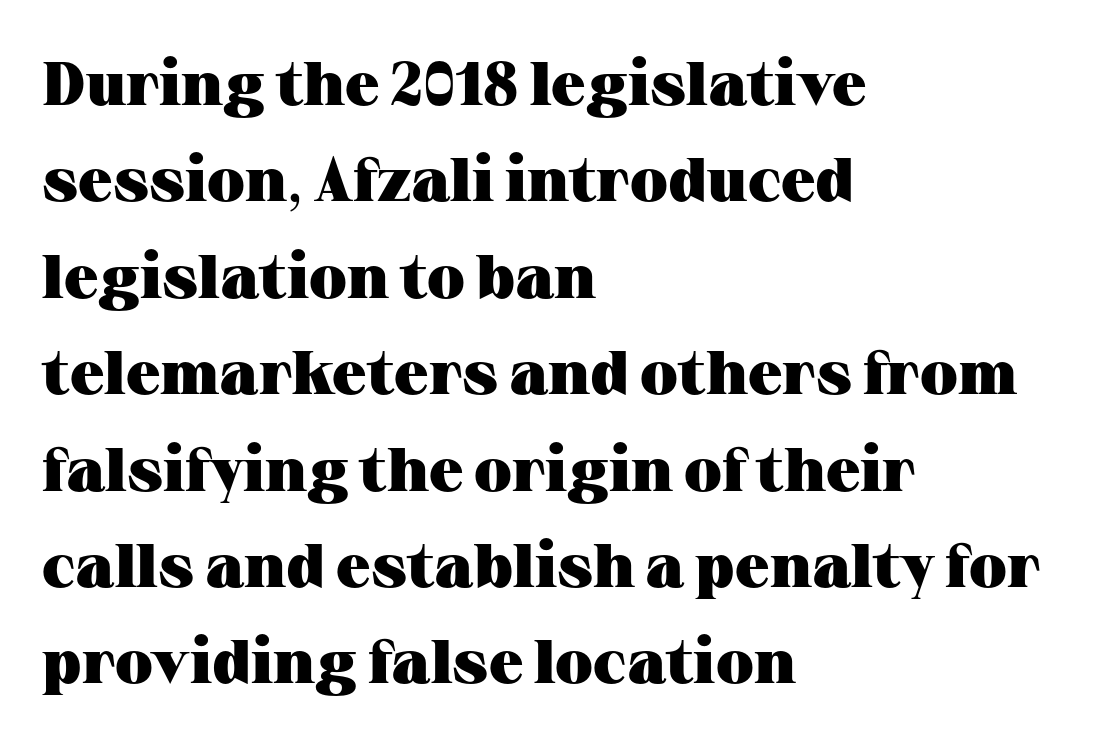
Q: Is the text bold? A: Yes.
Q: Is the text italic (slanted)? A: No, it is upright.
Q: Is the typeface a serif or a sans-serif typeface? A: Serif.
Q: Is the text underlined? A: No.
Q: How is the paragraph aligned? A: Left-aligned.
Q: Is the spacing between letters normal or unusually wide? A: Normal.
Q: Is the spacing between lines tight, normal or loose? A: Normal.
Q: Width (condensed, normal, or wide)? A: Wide.
Q: Stroke contrast? A: Medium.
Q: x-height? A: Medium.
Q: Monospaced? A: No.
